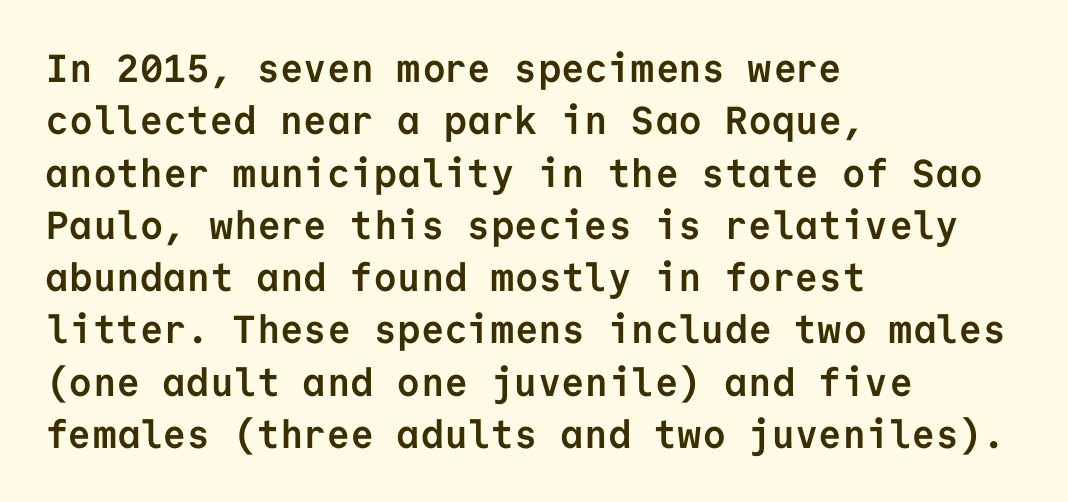
Q: Is the text bold? A: Yes.
Q: Is the text italic (slanted)? A: No, it is upright.
Q: Is the typeface a serif or a sans-serif typeface? A: Sans-serif.
Q: Is the text underlined? A: No.
Q: How is the paragraph aligned? A: Left-aligned.
Q: Is the spacing between letters normal or unusually wide? A: Normal.
Q: Is the spacing between lines tight, normal or loose? A: Normal.
Q: Width (condensed, normal, or wide)? A: Normal.
Q: Stroke contrast? A: Low.
Q: x-height? A: Medium.
Q: Monospaced? A: Yes.
